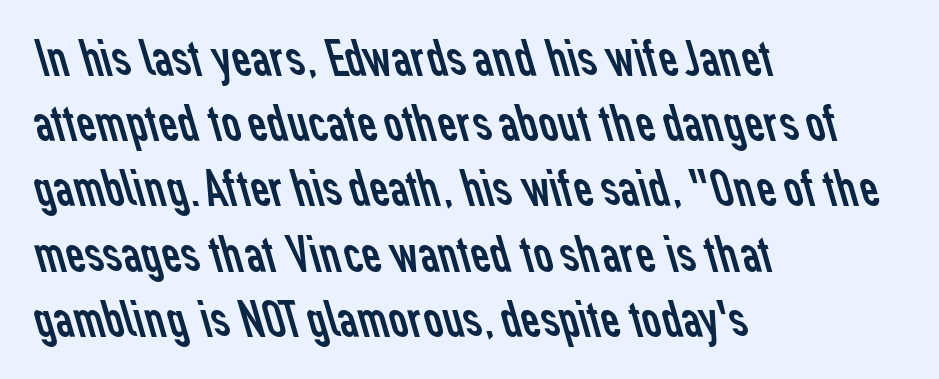
The image shows 53 px regular-weight sans-serif type; set left-aligned, line spacing 1.23x, normal letter spacing, not underlined; low stroke contrast and a medium x-height.
